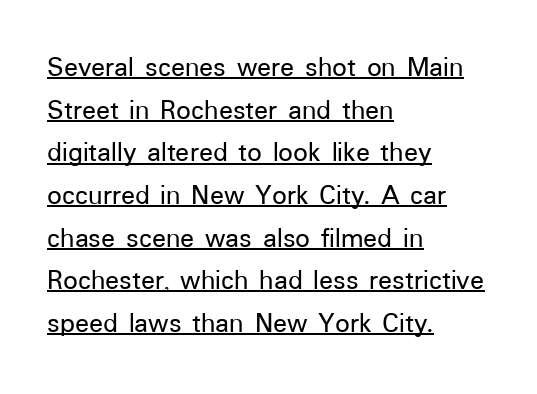
Words appear dense and cohesive because spacing is normal. Compared with typical paragraphs, the rows here are spaced about the same. Does the type have serifs? No, each stem ends abruptly. Every character sits straight up, as roman type does.
